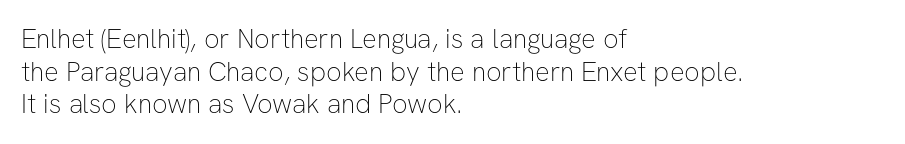
{"italic": "no", "bold": "no", "underline": "no", "align": "left", "line_spacing_ratio": 1.21, "letter_spacing": "normal", "letter_spacing_em": 0.0, "glyph_px": 27}
